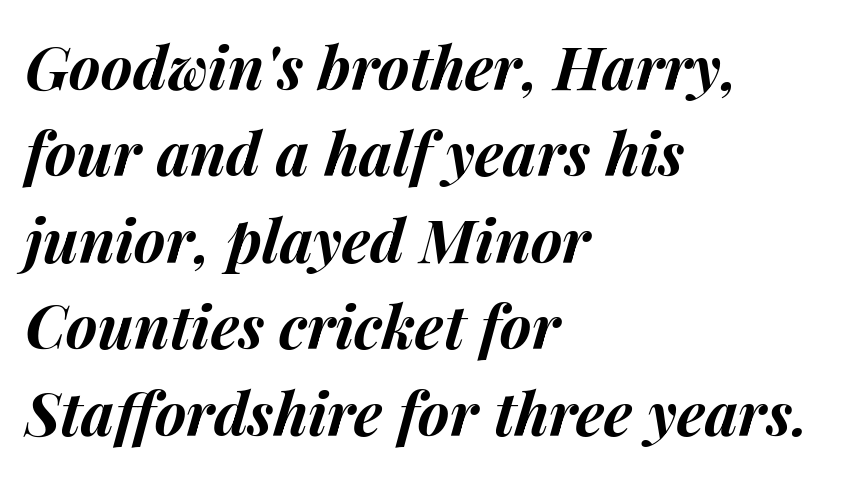
Compared with typical body copy, the letter spacing here is the same. Lines of text with bare space underneath. The text block is weighted toward the left margin, trailing off unevenly rightward. Think of a printed novel: that variable character pitch is what you see here. One glance says typical: line gaps are just what's usual.
